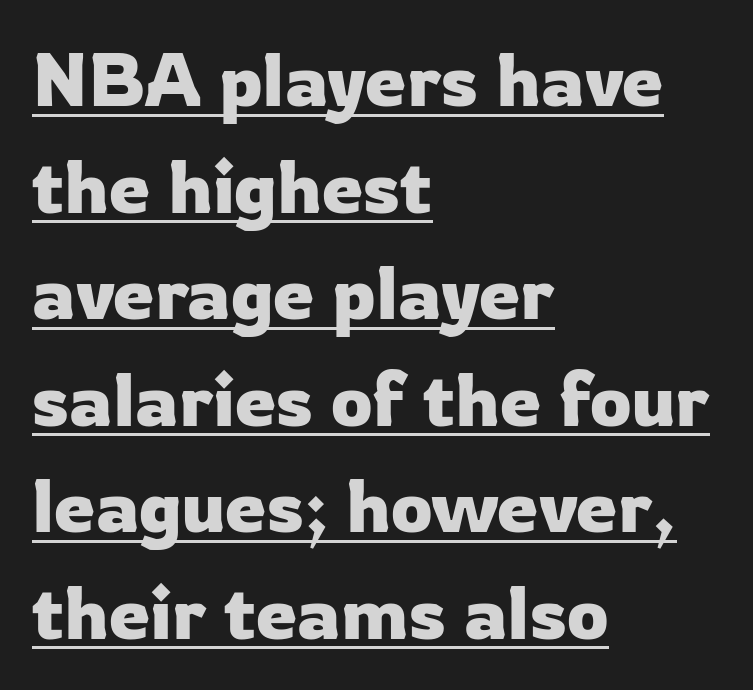
Q: Is the text italic (slanted)? A: No, it is upright.
Q: Is the typeface a serif or a sans-serif typeface? A: Sans-serif.
Q: Is the text underlined? A: Yes.
Q: How is the paragraph aligned? A: Left-aligned.
Q: Is the spacing between letters normal or unusually wide? A: Normal.
Q: Is the spacing between lines tight, normal or loose? A: Normal.
Q: Width (condensed, normal, or wide)? A: Normal.
Q: Stroke contrast? A: Low.
Q: x-height? A: Medium.
Q: Monospaced? A: No.
